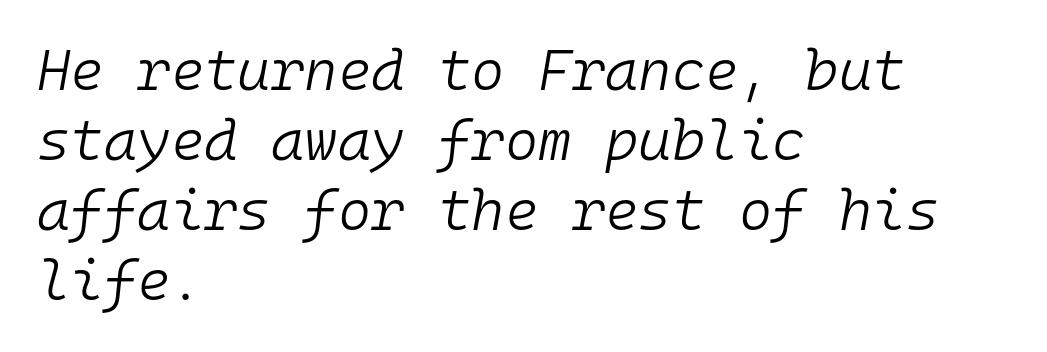
{"italic": "yes", "lean": "right", "slant_degrees": 10, "bold": "no", "weight": "light", "width": "normal", "stroke_contrast": "low", "x_height": "medium", "monospaced": "yes", "underline": "no", "align": "left", "line_spacing_ratio": 1.23, "letter_spacing": "normal", "letter_spacing_em": 0.0, "glyph_px": 57}
